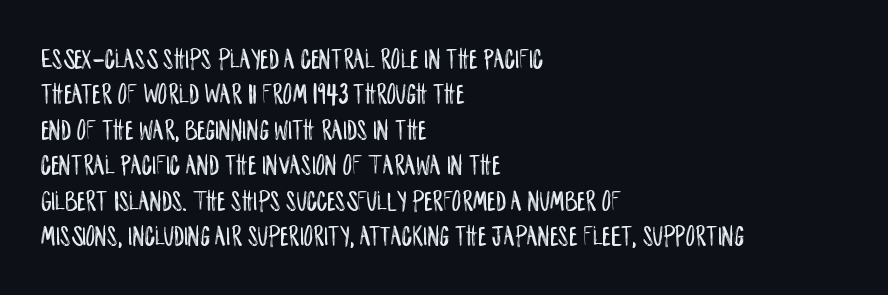
Q: Is the text italic (slanted)? A: No, it is upright.
Q: Is the typeface a serif or a sans-serif typeface? A: Sans-serif.
Q: Is the text underlined? A: No.
Q: How is the paragraph aligned? A: Left-aligned.
Q: Is the spacing between letters normal or unusually wide? A: Normal.
Q: Width (condensed, normal, or wide)? A: Condensed.
Q: Stroke contrast? A: Low.
Q: x-height? A: Large.
Q: Monospaced? A: No.
